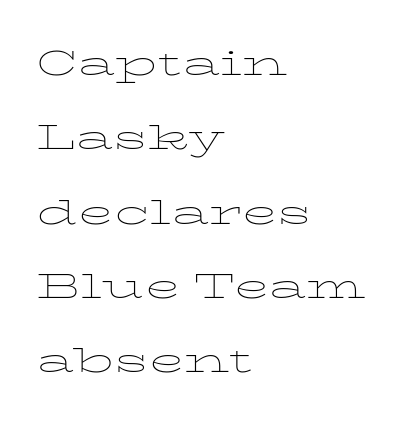
Q: Is the text bold? A: No.
Q: Is the text italic (slanted)? A: No, it is upright.
Q: Is the text underlined? A: No.
Q: How is the paragraph aligned? A: Left-aligned.
Q: Is the spacing between letters normal or unusually wide? A: Normal.
Q: Is the spacing between lines tight, normal or loose? A: Normal.
Q: Width (condensed, normal, or wide)? A: Wide.
Q: Stroke contrast? A: Low.
Q: x-height? A: Medium.
Q: Monospaced? A: No.
